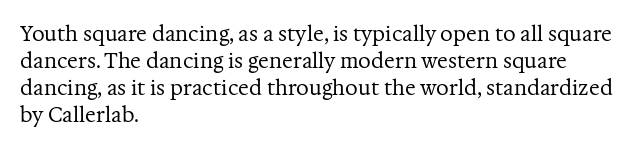
The image shows 20 px text type, upright; set left-aligned, normal line spacing (1.35x), normal letter spacing, not underlined.
